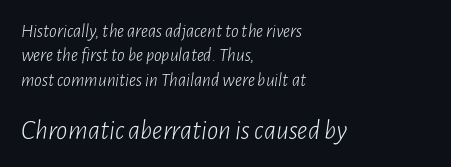
Style check: oblique. Weight class: somewhere from thin through regular. Between one letter and the next there's only the usual sliver of space. A typesetter would call this proportional, since set widths differ per character. The line-height multiplier appears to be the usual default. The composition opens small and finishes big.
